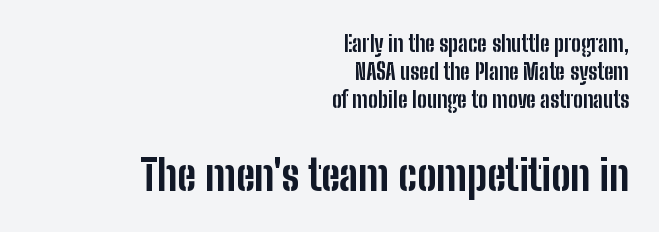
A student would call this right alignment; a typographer would say flush right, rag left. Quick note: interline space is typical. Reading top to bottom, the characters get bigger at the block break. Think of a printed novel: that variable character pitch is what you see here.
